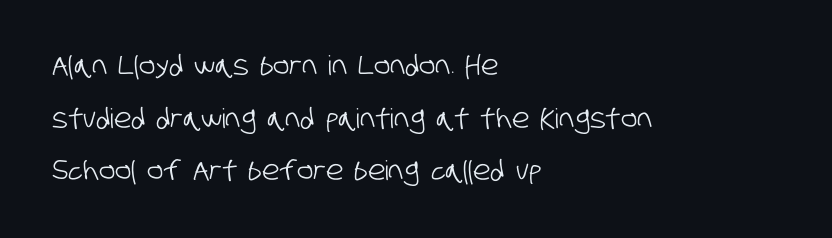
{"underline": "no", "align": "left", "line_spacing": "loose", "line_spacing_ratio": 1.95, "letter_spacing": "normal", "letter_spacing_em": 0.0, "glyph_px": 27}
